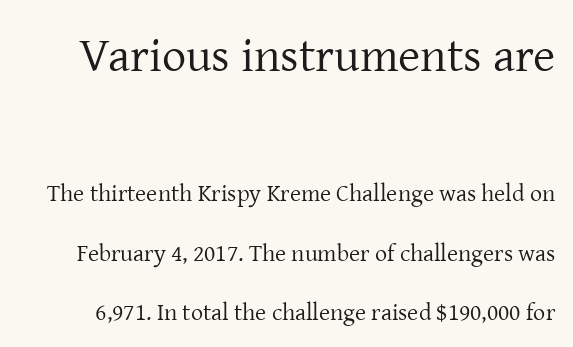
Q: Is the text bold? A: No.
Q: Is the text italic (slanted)? A: No, it is upright.
Q: Is the typeface a serif or a sans-serif typeface? A: Serif.
Q: Is the text underlined? A: No.
Q: Is the spacing between letters normal or unusually wide? A: Normal.
Q: Is the spacing between lines tight, normal or loose? A: Loose.
Q: Which block of text is set in a larger size, the first (top) or the second (bottom)? A: The first (top) one.
Q: Width (condensed, normal, or wide)? A: Normal.
Q: Stroke contrast? A: Low.
Q: x-height? A: Medium.
Q: Monospaced? A: No.
